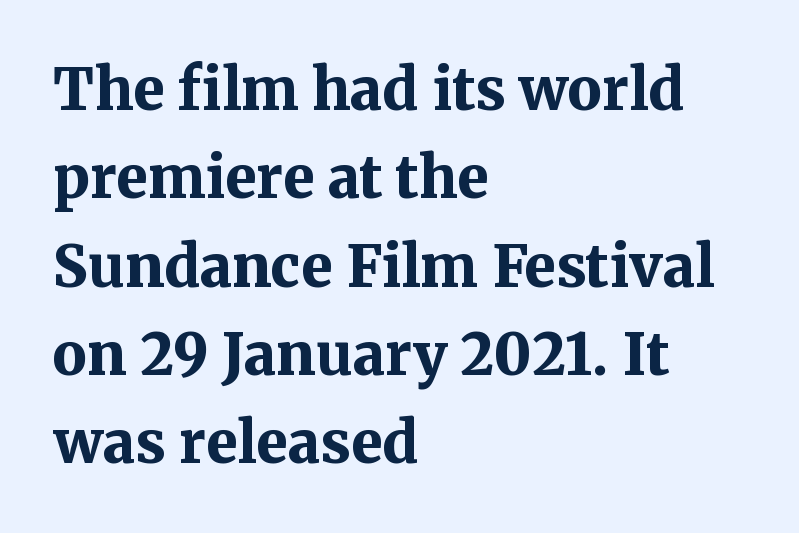
Q: Is the text bold? A: Yes.
Q: Is the text italic (slanted)? A: No, it is upright.
Q: Is the typeface a serif or a sans-serif typeface? A: Serif.
Q: Is the text underlined? A: No.
Q: How is the paragraph aligned? A: Left-aligned.
Q: Is the spacing between letters normal or unusually wide? A: Normal.
Q: Is the spacing between lines tight, normal or loose? A: Normal.
Q: Width (condensed, normal, or wide)? A: Normal.
Q: Stroke contrast? A: Medium.
Q: x-height? A: Medium.
Q: Monospaced? A: No.
